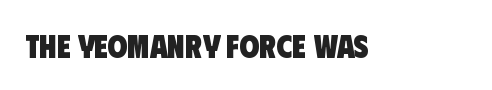
Q: Is the text bold? A: Yes.
Q: Is the typeface a serif or a sans-serif typeface? A: Sans-serif.
Q: Is the text underlined? A: No.
Q: Is the spacing between letters normal or unusually wide? A: Normal.
Q: Width (condensed, normal, or wide)? A: Condensed.
Q: Stroke contrast? A: Low.
Q: x-height? A: Large.
Q: Monospaced? A: No.
